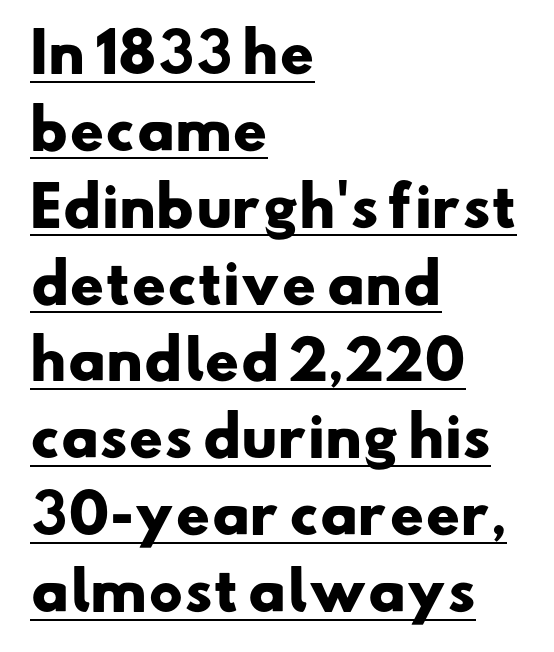
The image shows 53 px heavy, wide sans-serif type; set left-aligned, normal line spacing (1.45x), normal letter spacing, underlined; low stroke contrast and a small x-height.
